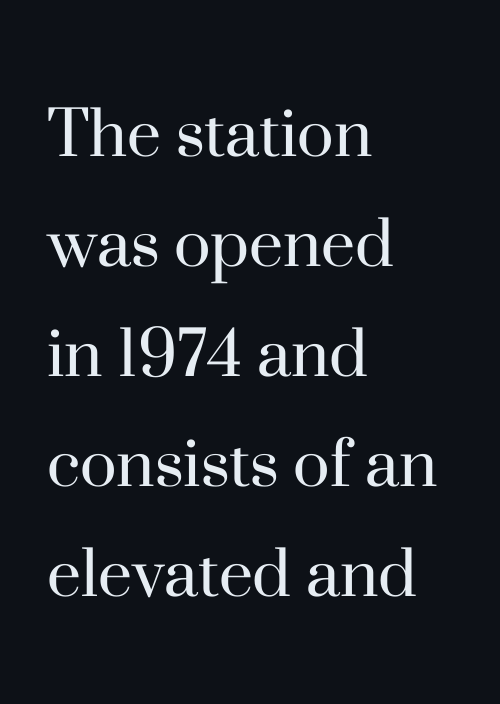
{"serif": "yes", "italic": "no", "bold": "no", "weight": "regular", "width": "normal", "stroke_contrast": "high", "x_height": "small", "monospaced": "no", "underline": "no", "align": "left", "line_spacing": "normal", "line_spacing_ratio": 1.43, "letter_spacing": "normal", "letter_spacing_em": 0.0, "glyph_px": 77}
